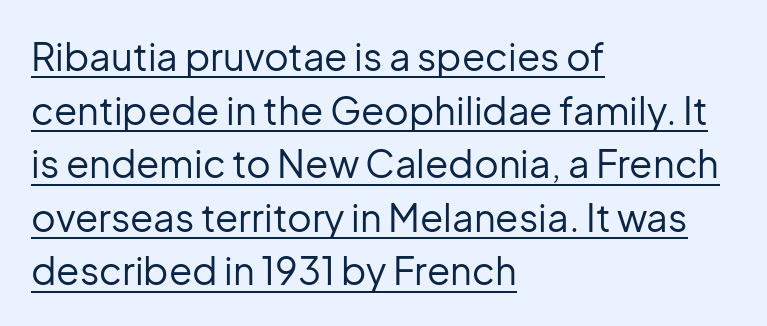
Q: Is the text bold? A: No.
Q: Is the text italic (slanted)? A: No, it is upright.
Q: Is the typeface a serif or a sans-serif typeface? A: Sans-serif.
Q: Is the text underlined? A: Yes.
Q: How is the paragraph aligned? A: Left-aligned.
Q: Is the spacing between letters normal or unusually wide? A: Normal.
Q: Is the spacing between lines tight, normal or loose? A: Normal.
Q: Width (condensed, normal, or wide)? A: Normal.
Q: Stroke contrast? A: Low.
Q: x-height? A: Medium.
Q: Monospaced? A: No.
